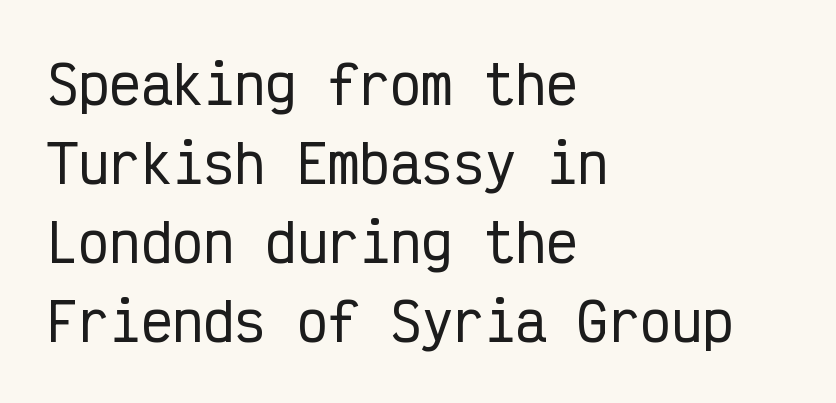
Tracking value appears to be zero — textbook default spacing. Plain, unruled lines of type. Think of a typewriter: that constant character pitch is what you see here. This rendering employs a face without finishing strokes, i.e., a sans-serif. This sample keeps an unexceptional amount of space between lines. A student would call this left alignment; a typographer would say flush left, rag right.
